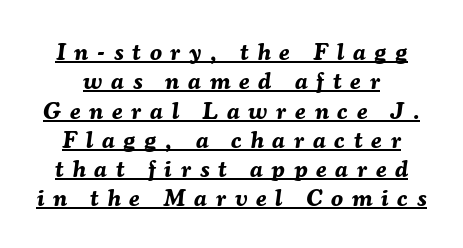
The image shows 24 px bold type, italic (leaning right); set centered, line spacing 1.22x, unusually wide letter spacing (+0.37 em), underlined.
